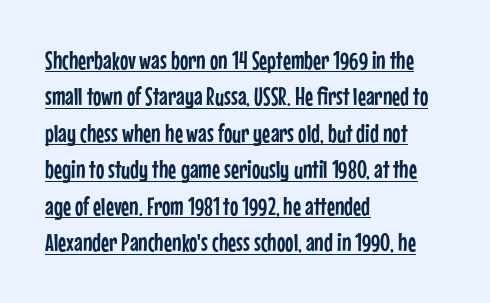
Q: Is the text italic (slanted)? A: No, it is upright.
Q: Is the text underlined? A: Yes.
Q: How is the paragraph aligned? A: Left-aligned.
Q: Is the spacing between letters normal or unusually wide? A: Normal.
Q: Is the spacing between lines tight, normal or loose? A: Normal.
